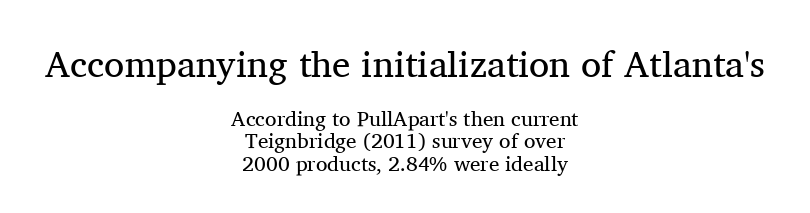
I'd call this a serif setting — the letters wear small feet. Underline: absent. The space between consecutive lines is stingy. Typeset on center — no edge is straight.
